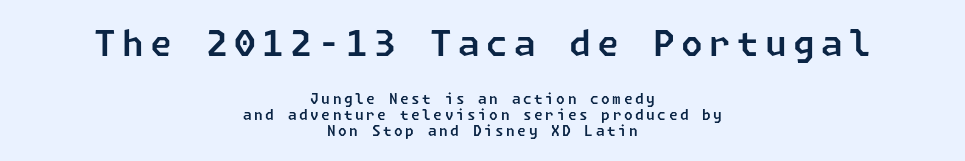
Q: Is the typeface a serif or a sans-serif typeface? A: Sans-serif.
Q: Is the text underlined? A: No.
Q: How is the paragraph aligned? A: Centered.
Q: Is the spacing between lines tight, normal or loose? A: Tight.
Q: Which block of text is set in a larger size, the first (top) or the second (bottom)? A: The first (top) one.
Q: Width (condensed, normal, or wide)? A: Normal.
Q: Stroke contrast? A: Low.
Q: x-height? A: Medium.
